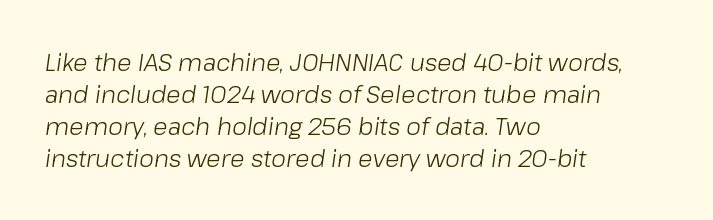
The image shows 24 px text type, italic (leaning right); set left-aligned, normal line spacing (1.34x), normal letter spacing, not underlined.
